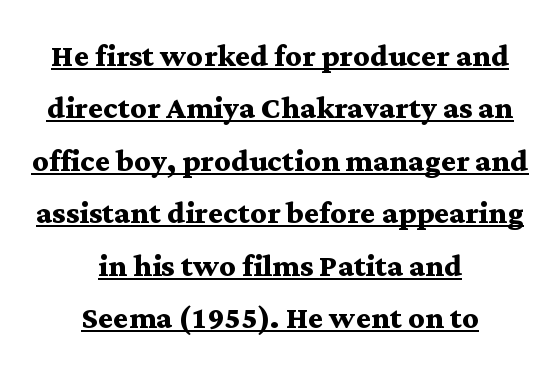
{"serif": "yes", "italic": "no", "bold": "yes", "weight": "semibold", "width": "wide", "stroke_contrast": "medium", "x_height": "medium", "monospaced": "no", "underline": "yes", "align": "center", "line_spacing": "normal", "line_spacing_ratio": 1.31, "letter_spacing": "normal", "letter_spacing_em": 0.0, "glyph_px": 40}
